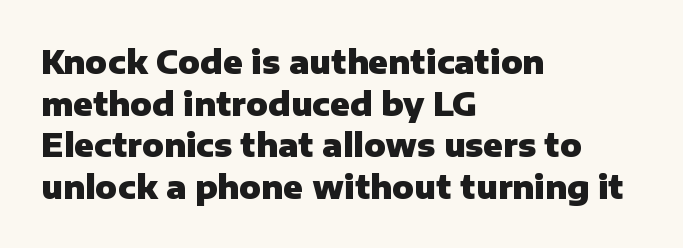
{"serif": "no", "italic": "no", "bold": "yes", "weight": "heavy", "width": "normal", "stroke_contrast": "low", "x_height": "medium", "monospaced": "no", "underline": "no", "align": "left", "line_spacing": "normal", "line_spacing_ratio": 1.3, "letter_spacing": "normal", "letter_spacing_em": 0.0, "glyph_px": 32}
